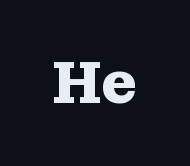
{"serif": "yes", "italic": "no", "bold": "yes", "weight": "heavy", "width": "wide", "stroke_contrast": "medium", "x_height": "medium", "monospaced": "no", "underline": "no", "letter_spacing": "normal", "letter_spacing_em": 0.0, "glyph_px": 59}
